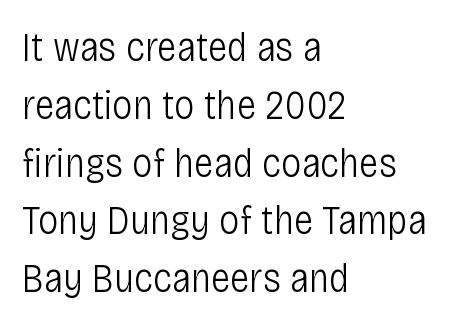
The image shows 41 px light, condensed sans-serif type, upright; set left-aligned, normal line spacing (1.41x), normal letter spacing, not underlined; low stroke contrast and a large x-height.
